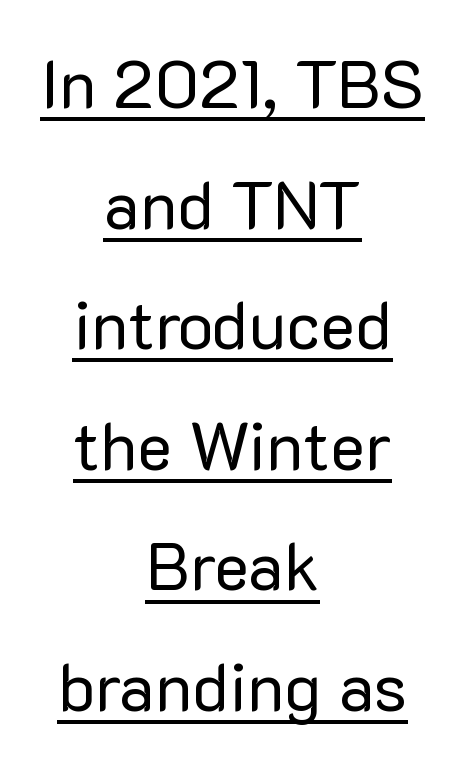
The image shows 67 px regular-weight sans-serif type, upright; set centered, line spacing 1.8x, normal letter spacing, underlined; low stroke contrast and a medium x-height.
